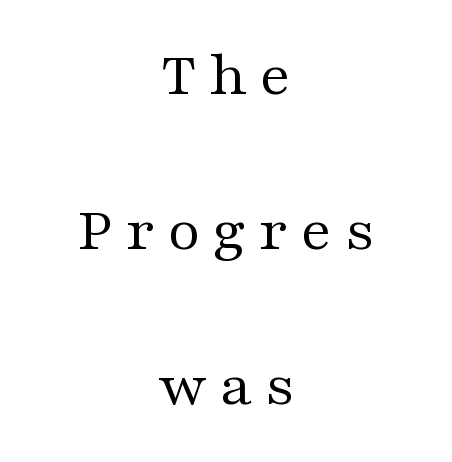
The image shows 63 px regular-weight, wide serif type, upright; set centered, loose line spacing (2.46x), unusually wide letter spacing (+0.2 em), not underlined; medium stroke contrast and a medium x-height.
